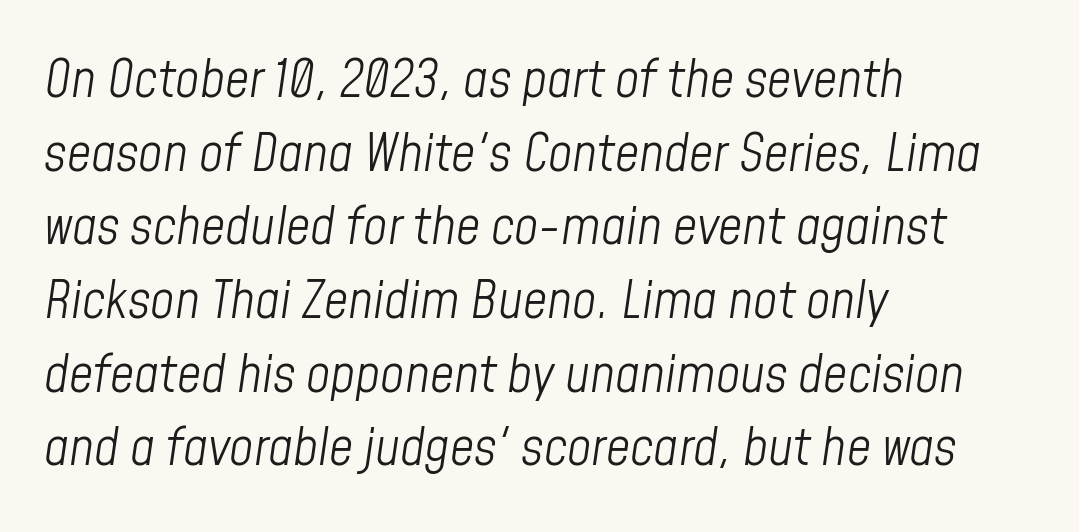
The image shows 53 px light, condensed type, italic (leaning right); set left-aligned, normal line spacing (1.39x), normal letter spacing, not underlined; low stroke contrast and a medium x-height.
